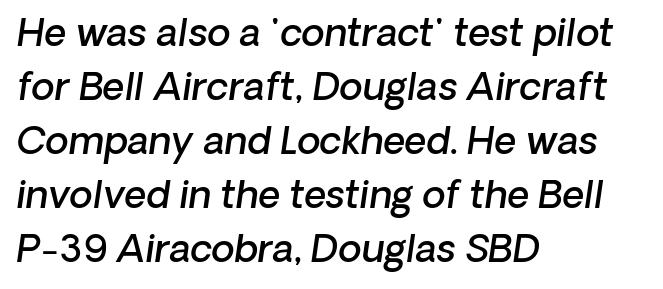
{"italic": "yes", "lean": "right", "slant_degrees": 8, "bold": "semi", "weight": "semibold", "width": "normal", "stroke_contrast": "low", "x_height": "medium", "monospaced": "no", "underline": "no", "align": "left", "line_spacing": "normal", "line_spacing_ratio": 1.42, "letter_spacing": "normal", "letter_spacing_em": 0.0, "glyph_px": 38}
